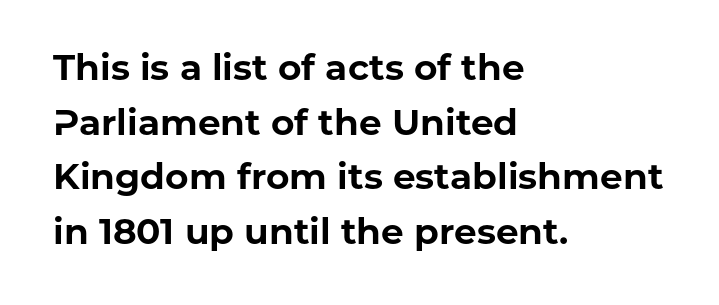
The image shows 36 px bold sans-serif type, upright; set left-aligned, normal line spacing (1.52x), normal letter spacing, not underlined; low stroke contrast and a medium x-height.
